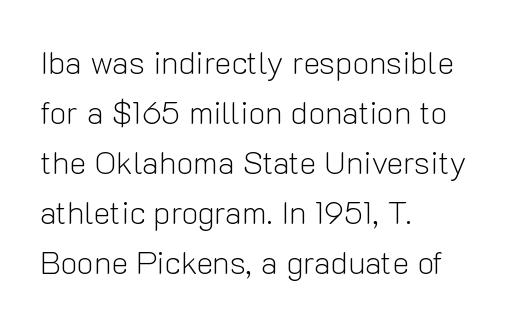
{"serif": "no", "italic": "no", "bold": "no", "weight": "light", "width": "normal", "stroke_contrast": "low", "x_height": "medium", "monospaced": "no", "underline": "no", "align": "left", "line_spacing": "normal", "line_spacing_ratio": 1.56, "letter_spacing": "normal", "letter_spacing_em": 0.0, "glyph_px": 32}
